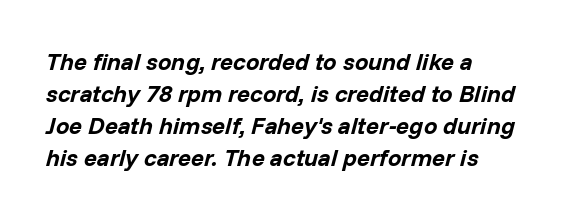
The image shows 24 px bold type, italic (leaning right); set normal line spacing (1.34x), normal letter spacing, not underlined.
